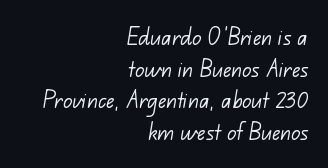
Nobody touched the tracking dial on this one. Alignment: flush right. Weight class: somewhere from thin through regular. Type without underlining.
